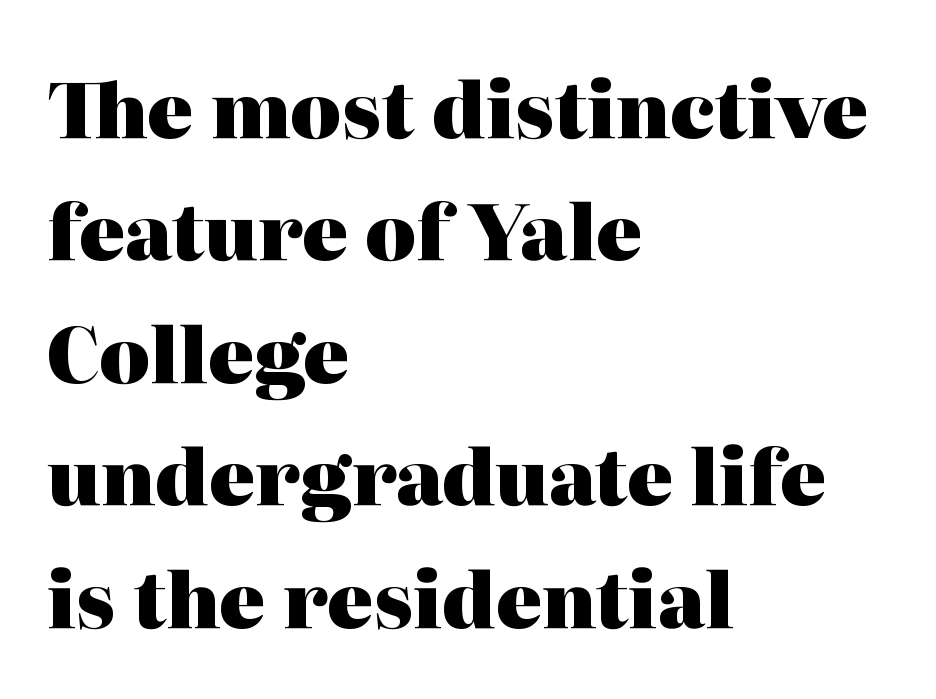
Q: Is the text bold? A: Yes.
Q: Is the text italic (slanted)? A: No, it is upright.
Q: Is the typeface a serif or a sans-serif typeface? A: Serif.
Q: Is the text underlined? A: No.
Q: How is the paragraph aligned? A: Left-aligned.
Q: Is the spacing between letters normal or unusually wide? A: Normal.
Q: Is the spacing between lines tight, normal or loose? A: Normal.
Q: Width (condensed, normal, or wide)? A: Normal.
Q: Stroke contrast? A: High.
Q: x-height? A: Medium.
Q: Monospaced? A: No.
